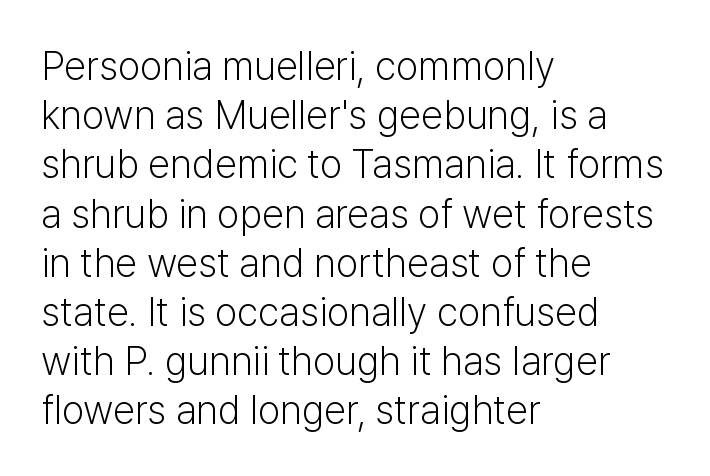
The image shows 40 px light sans-serif type, upright; set left-aligned, line spacing 1.23x, normal letter spacing, not underlined; low stroke contrast and a medium x-height.
